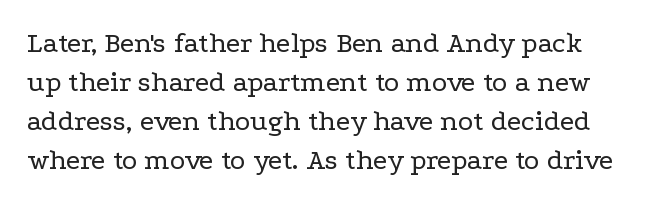
Unbolded letterforms with no extra heft. Does the leading feel generous? No, just average. Observe the serifs anchoring each vertical stroke in this sample. This is roman type, the default non-slanted kind.
